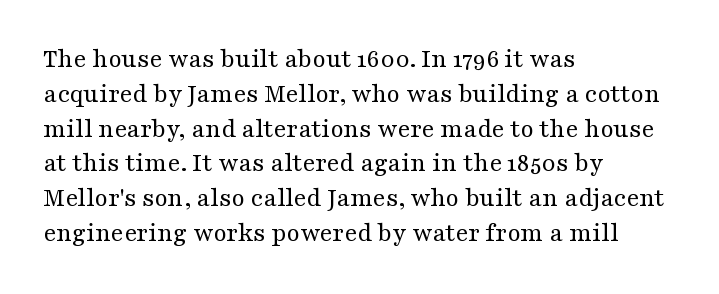
Q: Is the text bold? A: No.
Q: Is the text italic (slanted)? A: No, it is upright.
Q: Is the text underlined? A: No.
Q: How is the paragraph aligned? A: Left-aligned.
Q: Is the spacing between letters normal or unusually wide? A: Normal.
Q: Is the spacing between lines tight, normal or loose? A: Normal.
